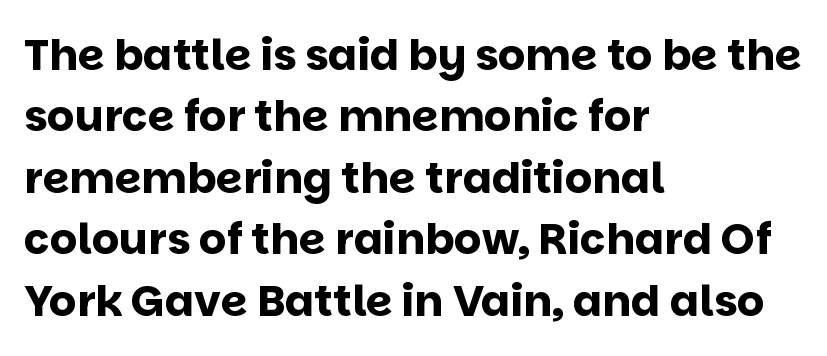
This sample keeps an unexceptional amount of space between lines. Tracking value appears to be zero — textbook default spacing. The space beneath each line is pristine and unruled. Italic: no, the glyphs are upright roman. Each line starts at the same left margin while the right side varies. Typographically, this falls in the sans-serif category.
